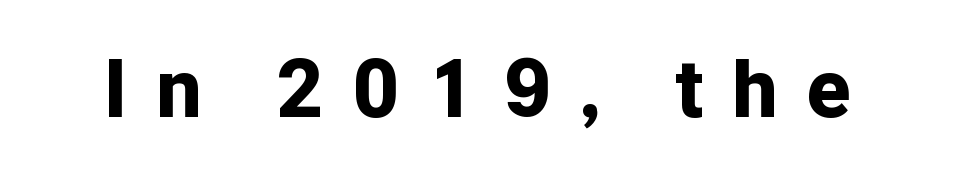
These words are printed bold, with thick strokes throughout. The face used here is proportionally spaced, like ordinary book or web type. Anything drawn beneath the words? Only blank space. Inter-character spacing is expanded well beyond the font's built-in metrics.
